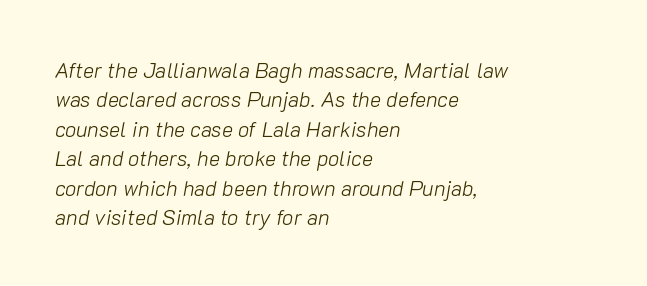
The image shows 21 px text type, italic (leaning right); set left-aligned, normal line spacing (1.4x), normal letter spacing, not underlined.
